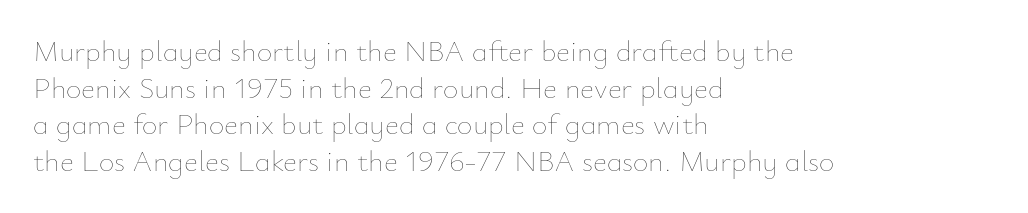
Quick note: not italic, upright. Each word holds together tightly as a unit, with standard inter-letter gaps. The letterforms sit at book weight or below. The face used here is proportionally spaced, like ordinary book or web type.
